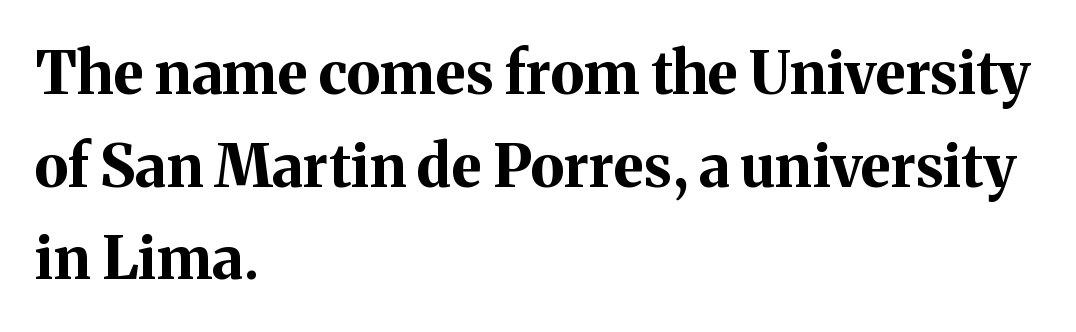
Q: Is the text bold? A: Yes.
Q: Is the text italic (slanted)? A: No, it is upright.
Q: Is the typeface a serif or a sans-serif typeface? A: Serif.
Q: Is the text underlined? A: No.
Q: How is the paragraph aligned? A: Left-aligned.
Q: Is the spacing between letters normal or unusually wide? A: Normal.
Q: Is the spacing between lines tight, normal or loose? A: Normal.
Q: Width (condensed, normal, or wide)? A: Normal.
Q: Stroke contrast? A: Medium.
Q: x-height? A: Medium.
Q: Monospaced? A: No.
